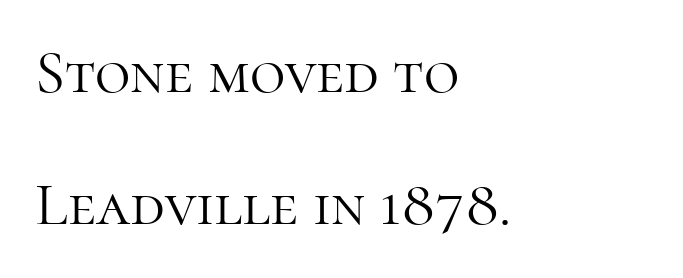
Look at the bottom of the vertical strokes: they flare into serifs here. Which margin do the lines hug? The left one — the right edge is uneven. A typesetter would mark this as roman, not italic. Rows of type keep a wide berth in the vertical direction.
